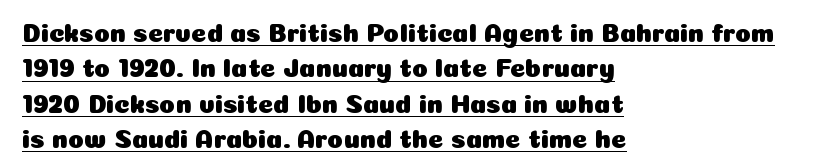
Q: Is the text italic (slanted)? A: No, it is upright.
Q: Is the text underlined? A: Yes.
Q: How is the paragraph aligned? A: Left-aligned.
Q: Is the spacing between letters normal or unusually wide? A: Normal.
Q: Is the spacing between lines tight, normal or loose? A: Normal.
